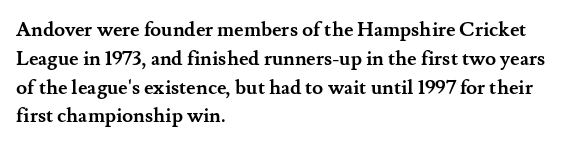
Line starts are locked; line ends wander. Bold? Absolutely — the strokes are thick and heavy. Nobody touched the tracking dial on this one. Bare-footed words on every line. These lines sit exactly where default settings would place them.
